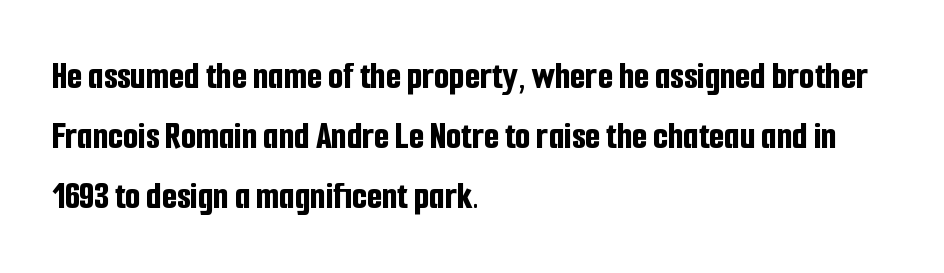
Q: Is the text bold? A: Yes.
Q: Is the text italic (slanted)? A: No, it is upright.
Q: Is the typeface a serif or a sans-serif typeface? A: Sans-serif.
Q: Is the text underlined? A: No.
Q: How is the paragraph aligned? A: Left-aligned.
Q: Is the spacing between letters normal or unusually wide? A: Normal.
Q: Is the spacing between lines tight, normal or loose? A: Normal.
Q: Width (condensed, normal, or wide)? A: Condensed.
Q: Stroke contrast? A: Low.
Q: x-height? A: Medium.
Q: Monospaced? A: No.
